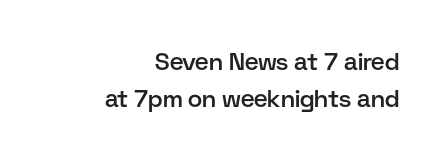
{"italic": "no", "bold": "semi", "underline": "no", "align": "right", "line_spacing": "normal", "line_spacing_ratio": 1.55, "letter_spacing": "normal", "letter_spacing_em": 0.0, "glyph_px": 24}
